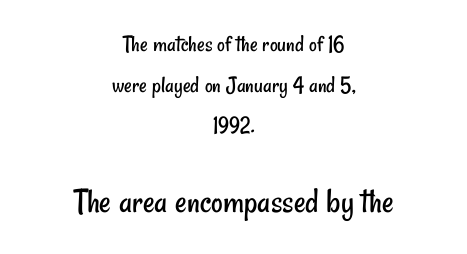
{"serif": "no", "bold": "no", "weight": "regular", "width": "condensed", "stroke_contrast": "low", "x_height": "small", "monospaced": "no", "underline": "no", "align": "center", "line_spacing": "normal", "line_spacing_ratio": 1.69, "letter_spacing": "normal", "letter_spacing_em": 0.0, "larger_block": "second", "size_ratio": 1.5, "glyph_px": 36}
